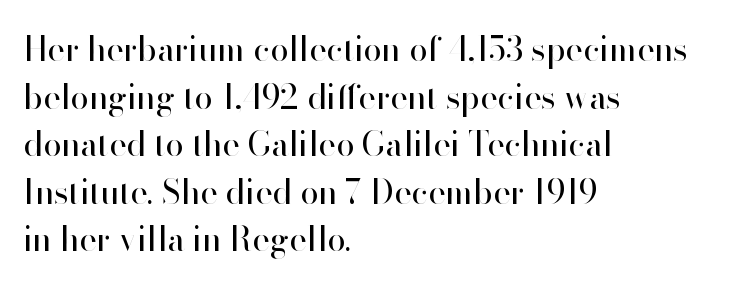
Does the type have serifs? No, each stem ends abruptly. Quick note: interline space is typical. Each letter keeps its own natural width here, so spacing adapts to shape. The type is set solid horizontally, with unmodified tracking. Weight class: somewhere from thin through regular.
